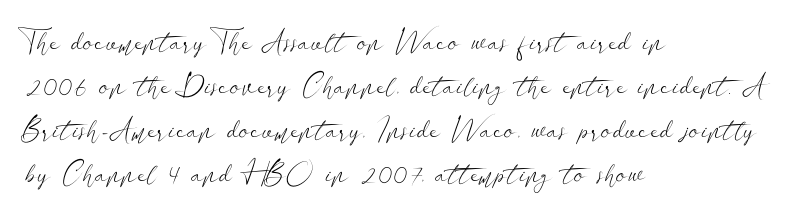
These lines are rendered in a variable-pitch font. Baseline-to-baseline distance is the conventional proportion of letter height. Stroke mass is kept to a normal reading level or below. Grotesque or geometric, the face here clearly has no serifs.
